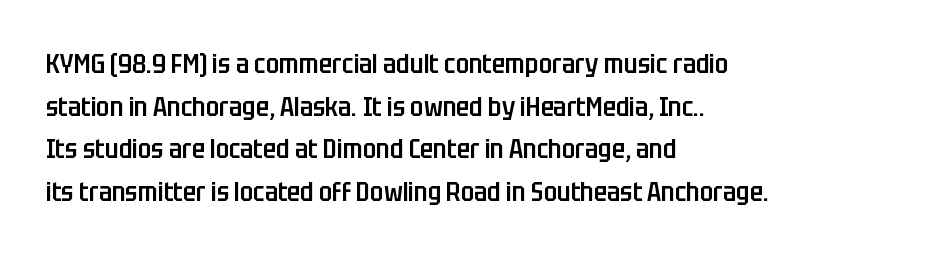
The characters look somewhat weighty, a semibold short of true bold. This sample uses an upright cut, with every glyph sitting square on the baseline. The horizontal fit of the characters is conventional and even. The ragged edge is on the right, which tells us the setting is flush left. This block has exactly the height ordinary leading produces. Glance below the letters and you will spot only blank space.
